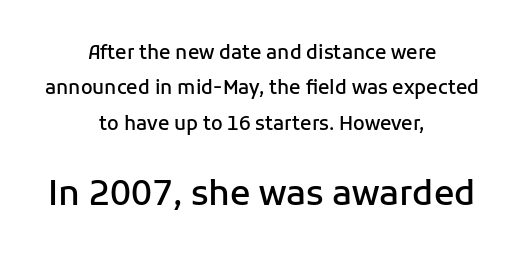
{"serif": "no", "italic": "no", "bold": "semi", "weight": "semibold", "width": "normal", "stroke_contrast": "low", "x_height": "medium", "monospaced": "no", "underline": "no", "align": "center", "line_spacing_ratio": 1.86, "letter_spacing": "normal", "letter_spacing_em": 0.0, "larger_block": "second", "size_ratio": 1.79, "glyph_px": 34}
